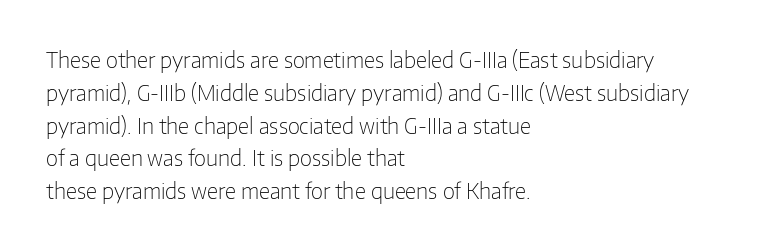
{"italic": "no", "bold": "no", "underline": "no", "align": "left", "line_spacing": "normal", "line_spacing_ratio": 1.56, "letter_spacing": "normal", "letter_spacing_em": 0.0, "glyph_px": 21}
